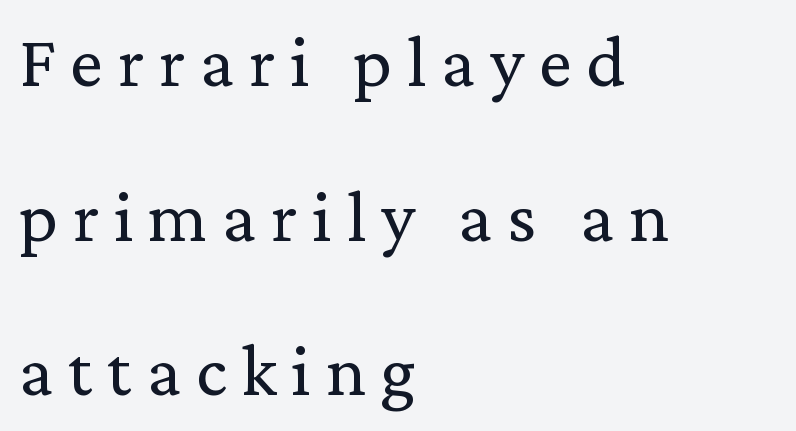
Q: Is the text bold? A: No.
Q: Is the text italic (slanted)? A: No, it is upright.
Q: Is the typeface a serif or a sans-serif typeface? A: Serif.
Q: Is the text underlined? A: No.
Q: How is the paragraph aligned? A: Left-aligned.
Q: Is the spacing between letters normal or unusually wide? A: Unusually wide.
Q: Is the spacing between lines tight, normal or loose? A: Loose.
Q: Width (condensed, normal, or wide)? A: Normal.
Q: Stroke contrast? A: Low.
Q: x-height? A: Medium.
Q: Monospaced? A: No.
